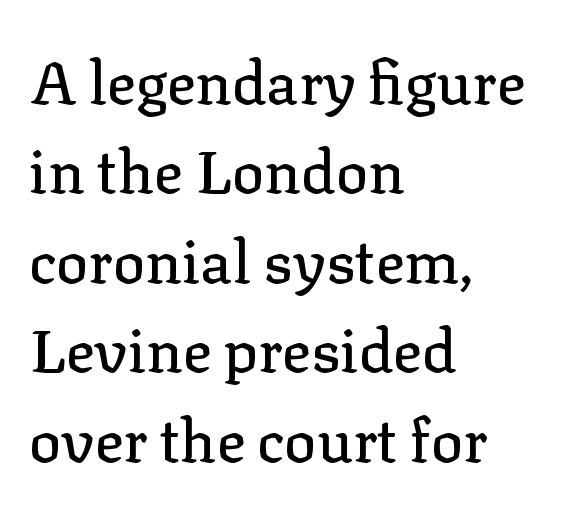
{"serif": "yes", "italic": "no", "width": "normal", "stroke_contrast": "low", "x_height": "medium", "monospaced": "no", "underline": "no", "align": "left", "line_spacing": "normal", "line_spacing_ratio": 1.49, "letter_spacing": "normal", "letter_spacing_em": 0.0, "glyph_px": 60}
